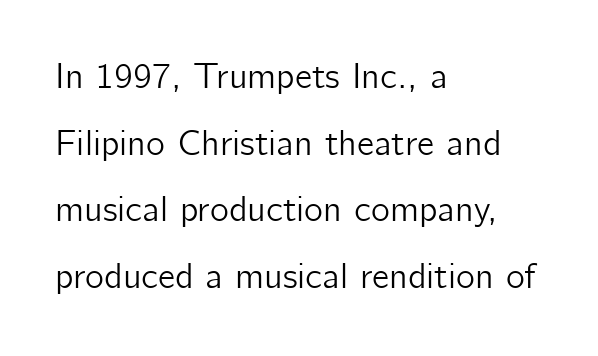
Q: Is the text italic (slanted)? A: No, it is upright.
Q: Is the typeface a serif or a sans-serif typeface? A: Sans-serif.
Q: Is the text underlined? A: No.
Q: How is the paragraph aligned? A: Left-aligned.
Q: Is the spacing between letters normal or unusually wide? A: Normal.
Q: Width (condensed, normal, or wide)? A: Normal.
Q: Stroke contrast? A: Low.
Q: x-height? A: Medium.
Q: Monospaced? A: No.
